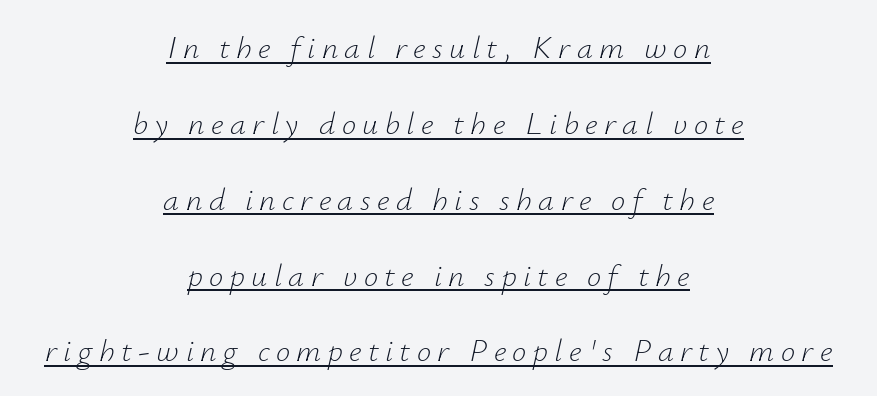
{"italic": "yes", "lean": "right", "slant_degrees": 12, "bold": "no", "weight": "light", "width": "normal", "stroke_contrast": "low", "x_height": "small", "monospaced": "no", "underline": "yes", "align": "center", "line_spacing": "loose", "line_spacing_ratio": 2.37, "letter_spacing": "wide", "letter_spacing_em": 0.2, "glyph_px": 32}
